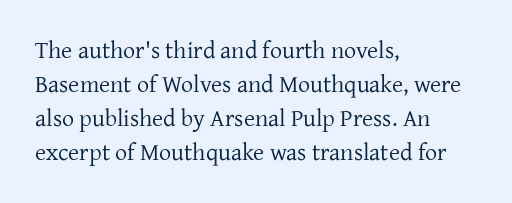
Just letters on the line, the space beneath them empty. The lines sit at an ordinary, default distance from one another. Reading down the block, your eye returns to a fixed left position each line. Think standard paragraph weight, or any step lighter than that.
